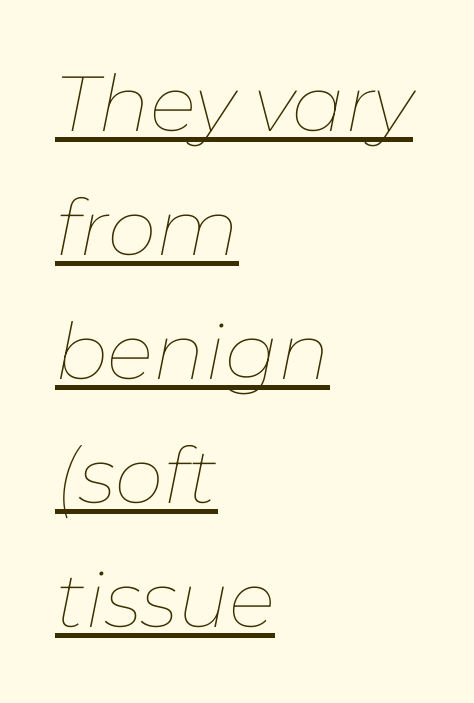
Q: Is the text bold? A: No.
Q: Is the text italic (slanted)? A: Yes, it leans right by about 11 degrees.
Q: Is the text underlined? A: Yes.
Q: How is the paragraph aligned? A: Left-aligned.
Q: Is the spacing between letters normal or unusually wide? A: Normal.
Q: Is the spacing between lines tight, normal or loose? A: Normal.
Q: Width (condensed, normal, or wide)? A: Normal.
Q: Stroke contrast? A: Low.
Q: x-height? A: Medium.
Q: Monospaced? A: No.
